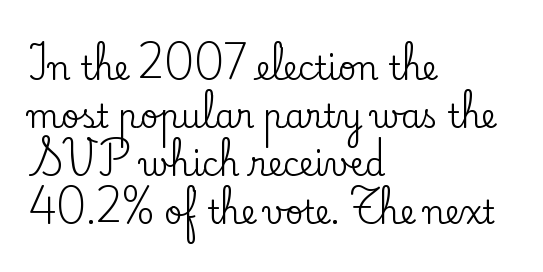
{"serif": "yes", "italic": "no", "width": "normal", "stroke_contrast": "low", "x_height": "small", "monospaced": "no", "underline": "no", "align": "left", "line_spacing": "normal", "line_spacing_ratio": 1.5, "letter_spacing": "normal", "letter_spacing_em": 0.0, "glyph_px": 32}
